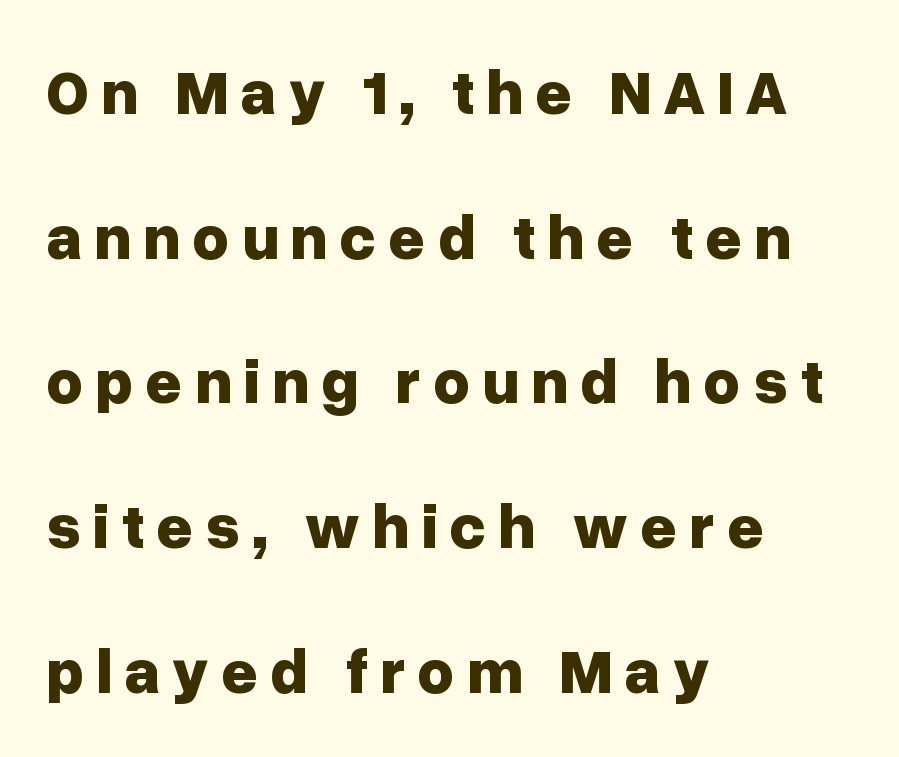
{"serif": "no", "italic": "no", "bold": "yes", "weight": "bold", "width": "normal", "stroke_contrast": "low", "x_height": "medium", "monospaced": "no", "underline": "no", "align": "left", "line_spacing": "loose", "line_spacing_ratio": 2.26, "glyph_px": 64}
